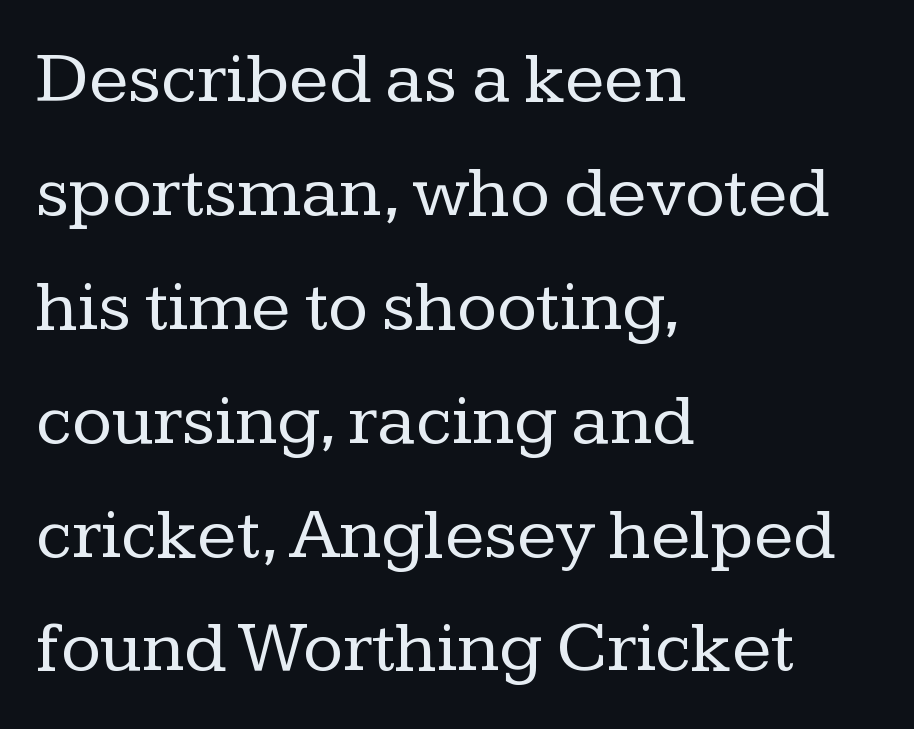
Q: Is the text bold? A: No.
Q: Is the text italic (slanted)? A: No, it is upright.
Q: Is the typeface a serif or a sans-serif typeface? A: Serif.
Q: Is the text underlined? A: No.
Q: How is the paragraph aligned? A: Left-aligned.
Q: Is the spacing between letters normal or unusually wide? A: Normal.
Q: Is the spacing between lines tight, normal or loose? A: Normal.
Q: Width (condensed, normal, or wide)? A: Normal.
Q: Stroke contrast? A: Low.
Q: x-height? A: Medium.
Q: Monospaced? A: No.
